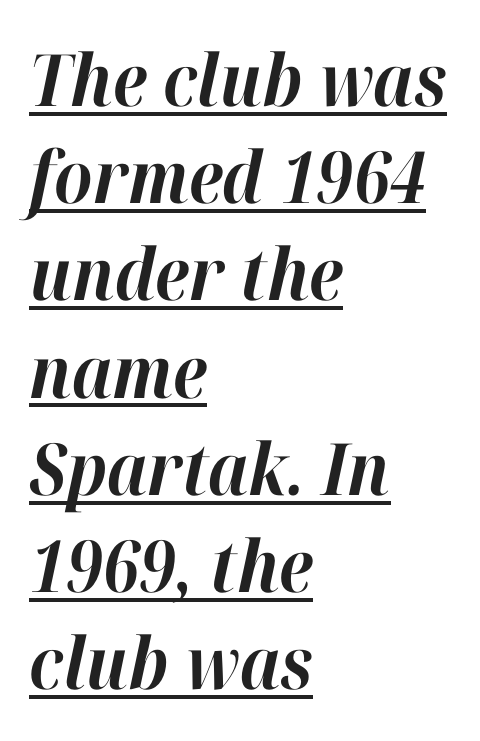
Nobody touched the tracking dial on this one. Characters are canted at an angle relative to the baseline's perpendicular. Looks like someone drew a line under every word here. Strong, thick strokes mark this as bold type. What's the leading like? Ordinary, nothing unusual.
